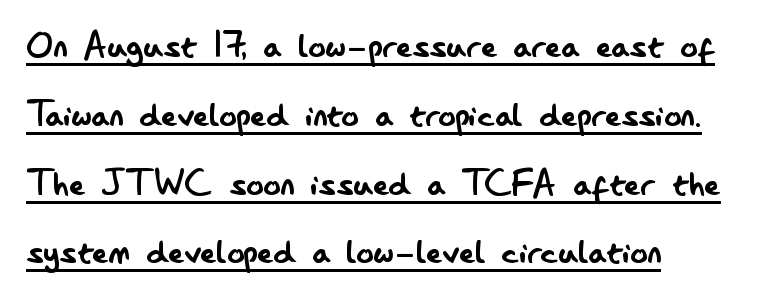
{"serif": "no", "italic": "no", "bold": "no", "weight": "regular", "width": "condensed", "stroke_contrast": "low", "x_height": "small", "monospaced": "no", "underline": "yes", "align": "left", "line_spacing": "normal", "line_spacing_ratio": 1.6, "letter_spacing": "normal", "letter_spacing_em": 0.0, "glyph_px": 43}
